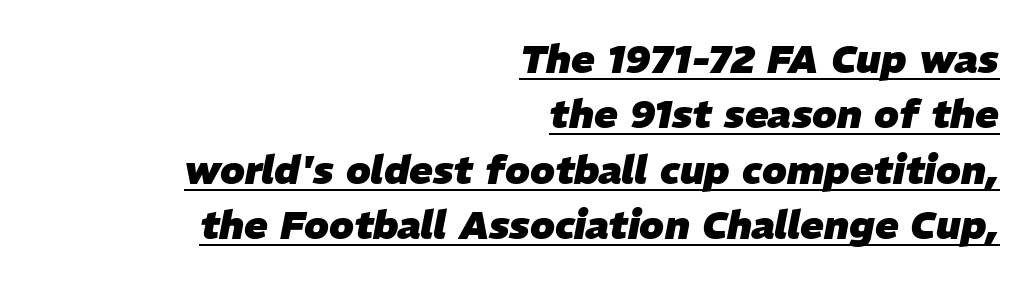
{"italic": "yes", "lean": "right", "slant_degrees": 11, "bold": "yes", "weight": "heavy", "width": "normal", "stroke_contrast": "low", "x_height": "medium", "monospaced": "no", "underline": "yes", "align": "right", "line_spacing": "normal", "line_spacing_ratio": 1.42, "letter_spacing": "normal", "letter_spacing_em": 0.0, "glyph_px": 39}
